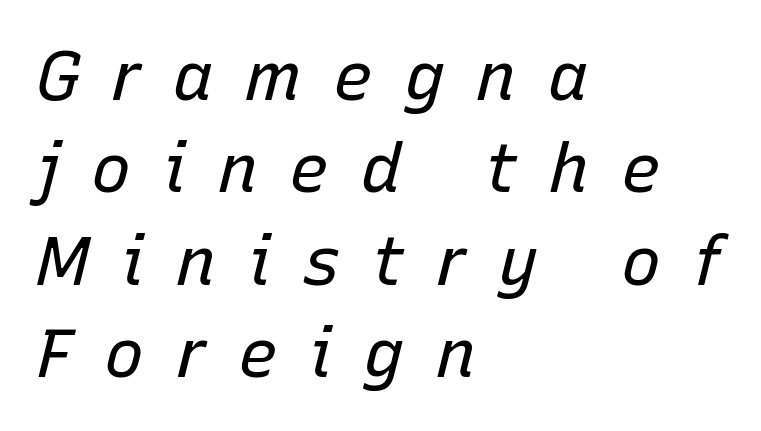
The image shows 67 px regular-weight type, italic (leaning right); set left-aligned, normal line spacing (1.38x), unusually wide letter spacing (+0.47 em), not underlined; low stroke contrast and a medium x-height.
